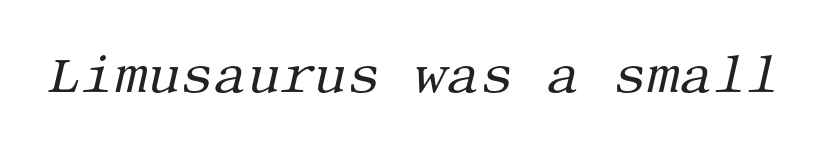
The font sits on the lighter half of the weight spectrum, regular included. Characters are canted at an angle relative to the baseline's perpendicular. Clear beneath every line of the passage. What kind of face is this? One with serifs. The letterforms sit shoulder to shoulder at normal distance.
